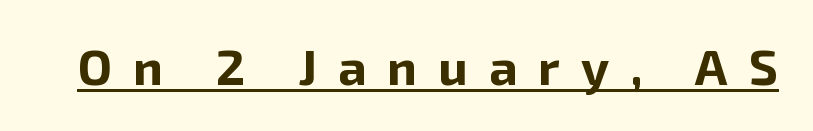
{"serif": "no", "italic": "no", "bold": "yes", "weight": "bold", "width": "normal", "stroke_contrast": "low", "x_height": "medium", "monospaced": "no", "underline": "yes", "letter_spacing": "wide", "letter_spacing_em": 0.42, "glyph_px": 50}
